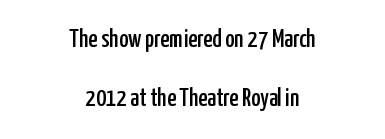
The image shows 25 px text type, upright; set centered, loose line spacing (2.35x), normal letter spacing, not underlined.
